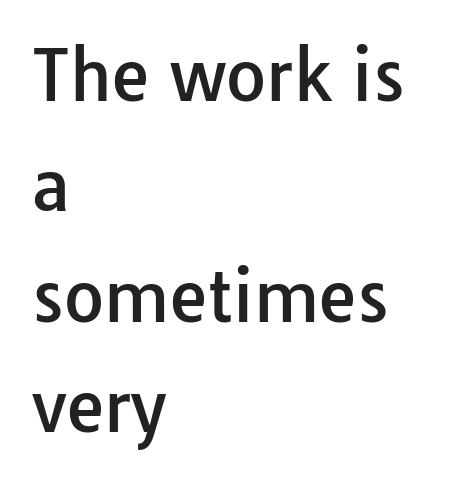
The image shows 69 px sans-serif type, upright; set left-aligned, normal line spacing (1.6x), normal letter spacing, not underlined; low stroke contrast and a medium x-height.
